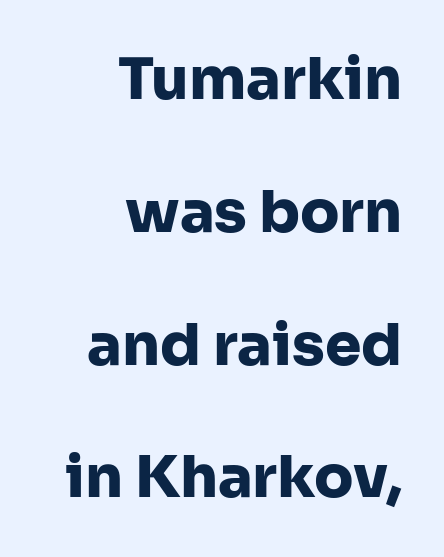
{"serif": "no", "italic": "no", "bold": "yes", "weight": "heavy", "width": "normal", "stroke_contrast": "low", "x_height": "medium", "monospaced": "no", "underline": "no", "align": "right", "line_spacing": "loose", "line_spacing_ratio": 2.29, "letter_spacing": "normal", "letter_spacing_em": 0.0, "glyph_px": 58}
